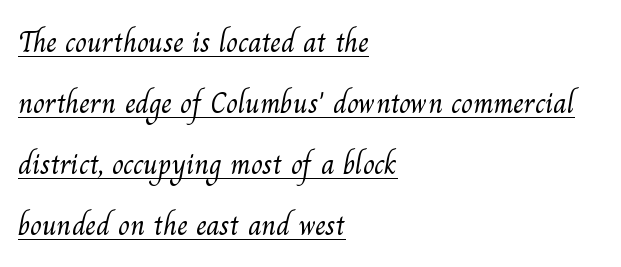
{"serif": "yes", "bold": "no", "weight": "light", "width": "normal", "stroke_contrast": "medium", "x_height": "small", "monospaced": "no", "underline": "yes", "align": "left", "line_spacing": "loose", "line_spacing_ratio": 2.03, "letter_spacing": "normal", "letter_spacing_em": 0.0, "glyph_px": 30}
